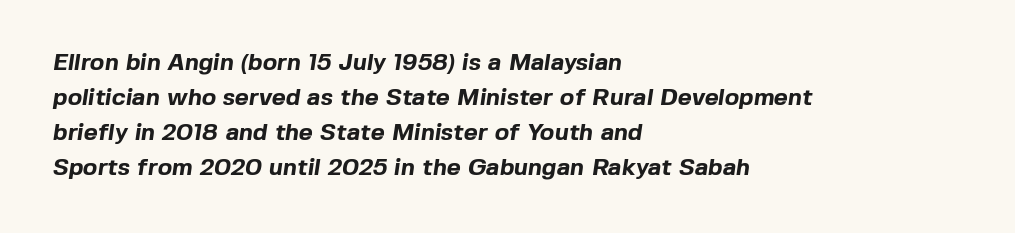
The rendering keeps characters at their native spacing. One-word summary of the alignment: left. Underlining? Definitely not there. Successive baselines arrive at the customary interval. Set as a true bold cut, around the 700 mark.
